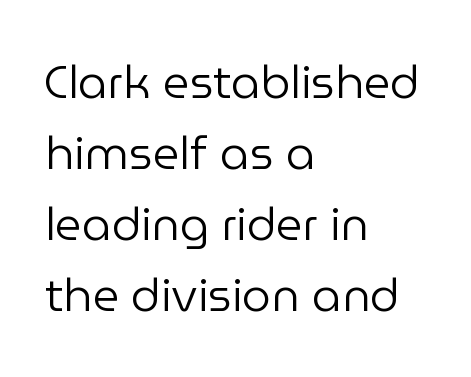
Which margin do the lines hug? The left one — the right edge is uneven. Look at the bottom of the vertical strokes: they stop flat, with no serifs. The baseline area is clear. The vertical gap from one line to the next is medium. Tracking here is standard; glyphs follow each other at the usual distance. Italic? Not at all — the glyphs are vertical.
